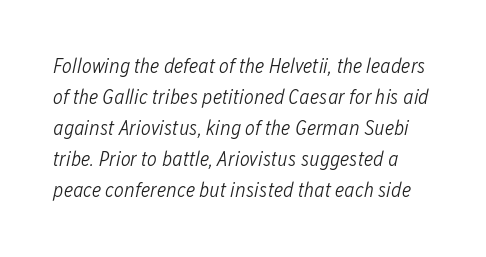
The image shows 21 px text type, italic (leaning right); set normal line spacing (1.48x), normal letter spacing, not underlined.
